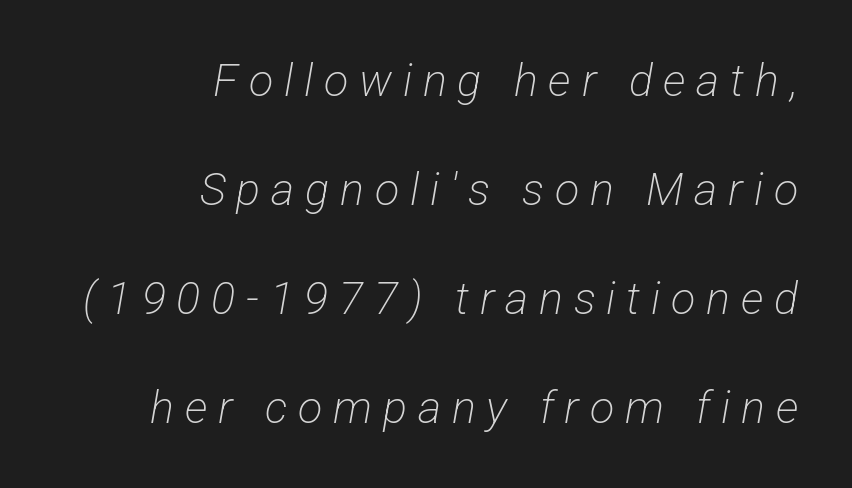
Q: Is the text bold? A: No.
Q: Is the typeface a serif or a sans-serif typeface? A: Sans-serif.
Q: Is the text underlined? A: No.
Q: How is the paragraph aligned? A: Right-aligned.
Q: Is the spacing between letters normal or unusually wide? A: Unusually wide.
Q: Is the spacing between lines tight, normal or loose? A: Loose.
Q: Width (condensed, normal, or wide)? A: Condensed.
Q: Stroke contrast? A: Low.
Q: x-height? A: Medium.
Q: Monospaced? A: No.
